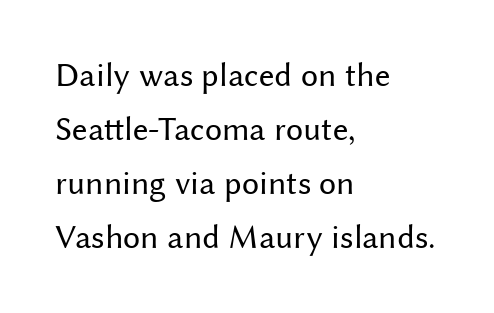
{"serif": "no", "italic": "no", "bold": "no", "weight": "regular", "width": "normal", "stroke_contrast": "medium", "x_height": "medium", "monospaced": "no", "underline": "no", "align": "left", "line_spacing": "normal", "line_spacing_ratio": 1.59, "letter_spacing": "normal", "letter_spacing_em": 0.0, "glyph_px": 34}
